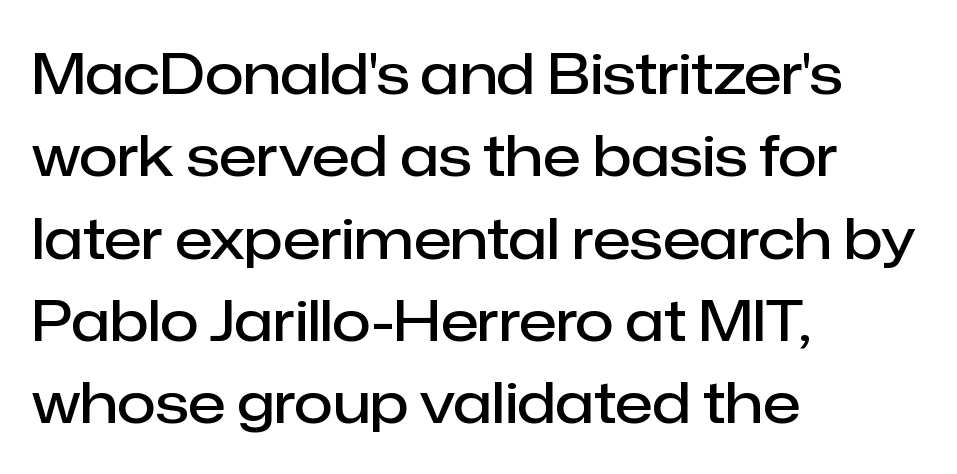
The rendering uses natural spacing where letterforms have individual widths. In terms of weight, the rendering is demibold, just under bold. Look at the tracking — it's just the regular setting, nothing added. Italic? Not at all — the glyphs are vertical. Line spacing here is normal. I'd call this a sans setting — the letters go barefoot.
